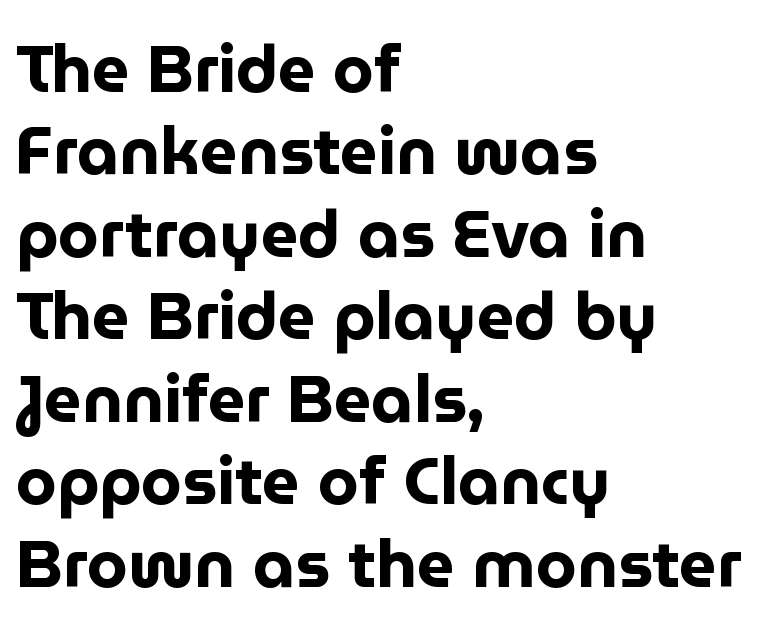
The typesetting leans heavy: a genuine bold. Typeset ragged right — the left edge is the straight one. The line-height multiplier appears to be the usual default. Here the designer chose a conventional face with non-uniform glyph widths. The text was rendered using a sans face with plain stroke endings.
